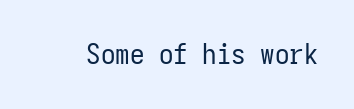
The face used here is rendered with its standard letterfit. Monospaced: the letters line up in strict vertical columns. These glyphs show unthickened strokes, regular width or finer. The specimen reads as upright at a glance.
